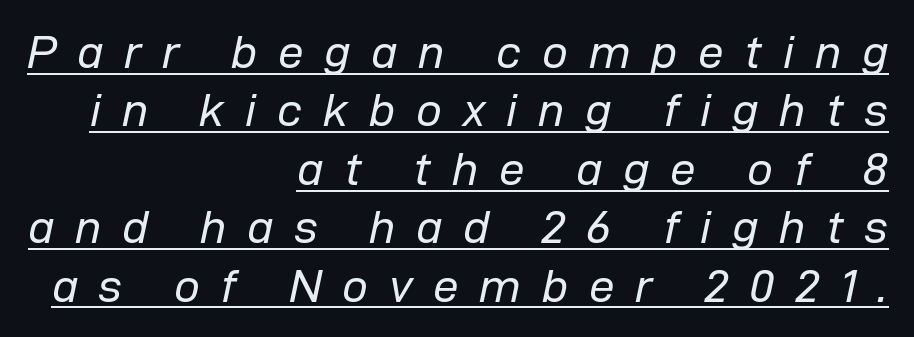
{"italic": "yes", "lean": "right", "slant_degrees": 12, "bold": "no", "weight": "regular", "width": "normal", "stroke_contrast": "low", "x_height": "medium", "monospaced": "no", "underline": "yes", "align": "right", "line_spacing": "normal", "line_spacing_ratio": 1.27, "letter_spacing": "wide", "letter_spacing_em": 0.45, "glyph_px": 46}
